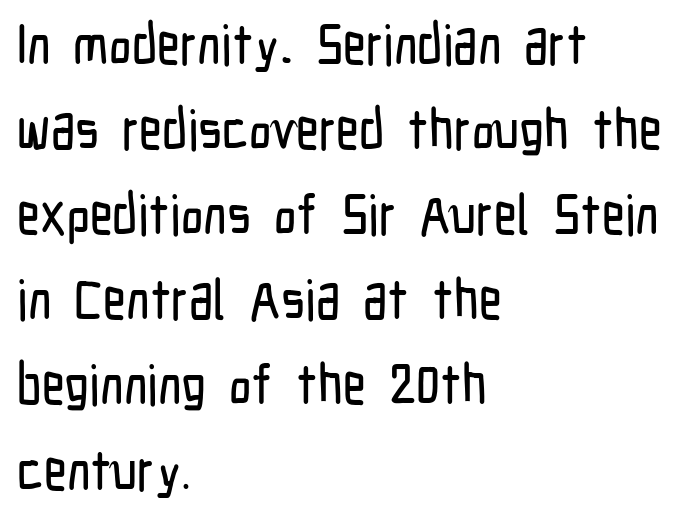
Notice how descenders clear the ascenders below comfortably — that's standard leading. The lines are quadded left. Here the glyphs are tracked normally, forming tight word shapes. Vertical strokes here are truly vertical.
